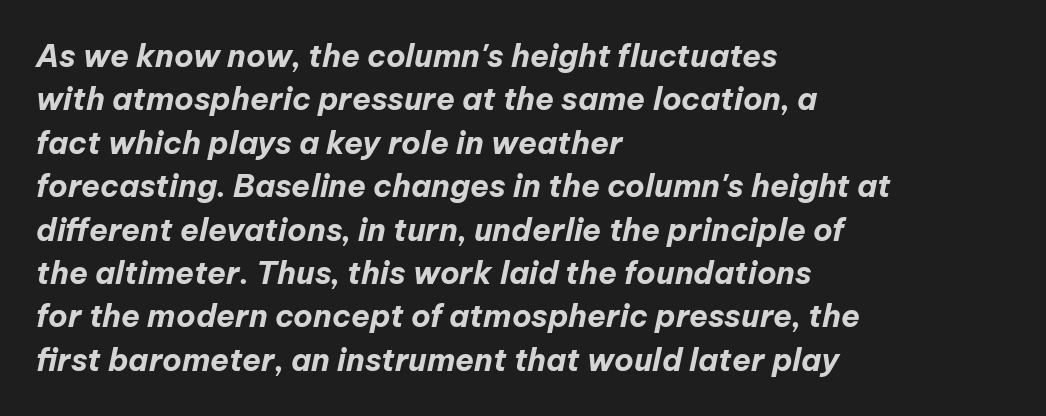
Heavy, bold letterforms. Glyph-to-glyph distance matches everyday printed text. Would a proofreader flag this as italicized? Yes. Note the varied advance widths — an 'i' is clearly narrower than an 'm'. The paragraph has a hard left edge and a soft right edge.
